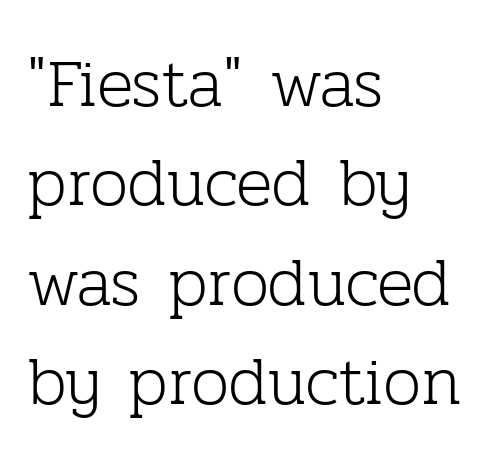
{"serif": "yes", "italic": "no", "bold": "no", "weight": "light", "width": "normal", "stroke_contrast": "low", "x_height": "medium", "monospaced": "no", "underline": "no", "align": "left", "line_spacing": "normal", "line_spacing_ratio": 1.46, "letter_spacing": "normal", "letter_spacing_em": 0.0, "glyph_px": 68}
